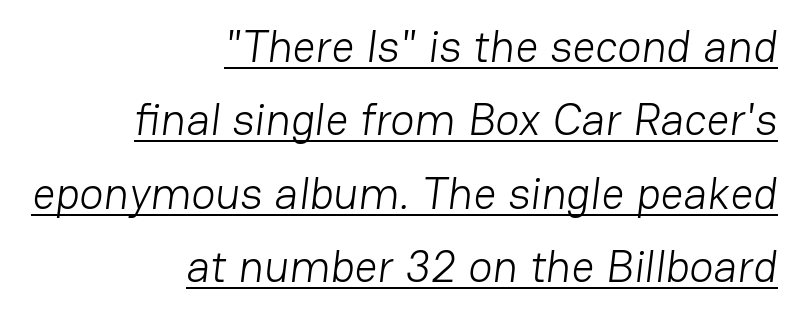
Q: Is the text bold? A: No.
Q: Is the typeface a serif or a sans-serif typeface? A: Sans-serif.
Q: Is the text underlined? A: Yes.
Q: How is the paragraph aligned? A: Right-aligned.
Q: Is the spacing between letters normal or unusually wide? A: Normal.
Q: Is the spacing between lines tight, normal or loose? A: Normal.
Q: Width (condensed, normal, or wide)? A: Normal.
Q: Stroke contrast? A: Low.
Q: x-height? A: Medium.
Q: Monospaced? A: No.
